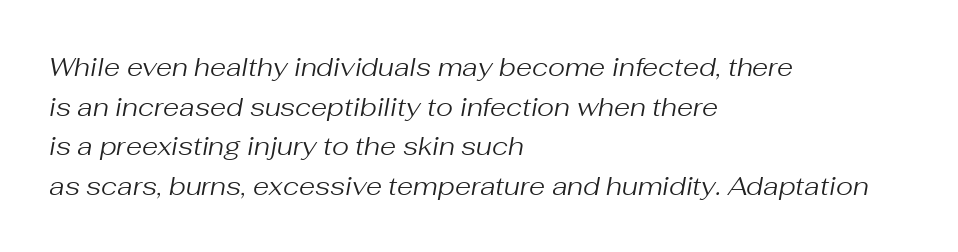
Q: Is the text bold? A: No.
Q: Is the text italic (slanted)? A: Yes, it leans right by about 10 degrees.
Q: Is the text underlined? A: No.
Q: How is the paragraph aligned? A: Left-aligned.
Q: Is the spacing between letters normal or unusually wide? A: Normal.
Q: Is the spacing between lines tight, normal or loose? A: Normal.
